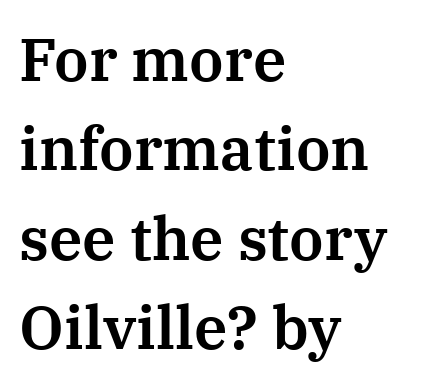
The image shows 60 px serif type, upright; set left-aligned, normal line spacing (1.49x), normal letter spacing, not underlined; medium stroke contrast and a medium x-height.
